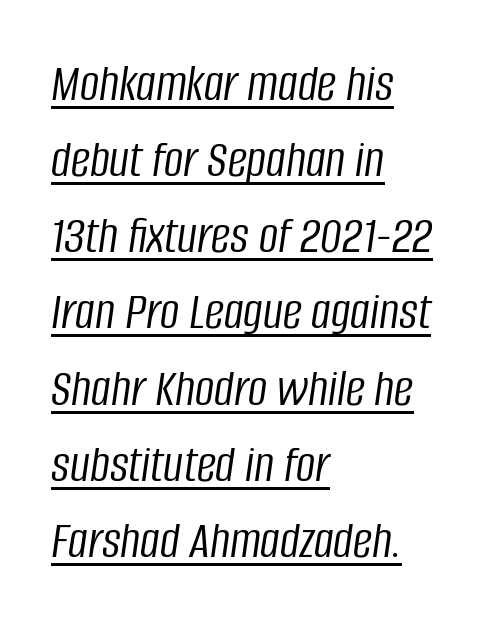
{"italic": "yes", "lean": "right", "slant_degrees": 8, "bold": "no", "weight": "light", "width": "condensed", "stroke_contrast": "low", "x_height": "large", "monospaced": "no", "underline": "yes", "align": "left", "line_spacing": "normal", "line_spacing_ratio": 1.41, "letter_spacing": "normal", "letter_spacing_em": 0.0, "glyph_px": 54}
